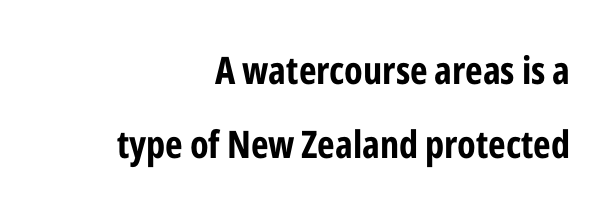
The image shows 38 px bold, condensed sans-serif type, upright; set right-aligned, loose line spacing (1.96x), normal letter spacing, not underlined; low stroke contrast and a medium x-height.
